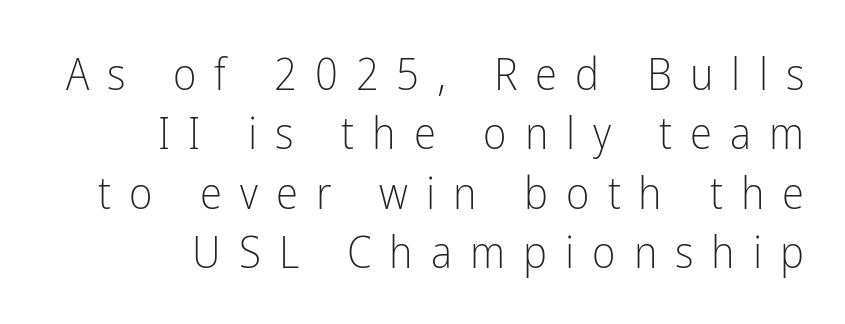
Q: Is the text bold? A: No.
Q: Is the text italic (slanted)? A: No, it is upright.
Q: Is the typeface a serif or a sans-serif typeface? A: Sans-serif.
Q: Is the text underlined? A: No.
Q: How is the paragraph aligned? A: Right-aligned.
Q: Is the spacing between letters normal or unusually wide? A: Unusually wide.
Q: Is the spacing between lines tight, normal or loose? A: Normal.
Q: Width (condensed, normal, or wide)? A: Condensed.
Q: Stroke contrast? A: Low.
Q: x-height? A: Medium.
Q: Monospaced? A: No.
